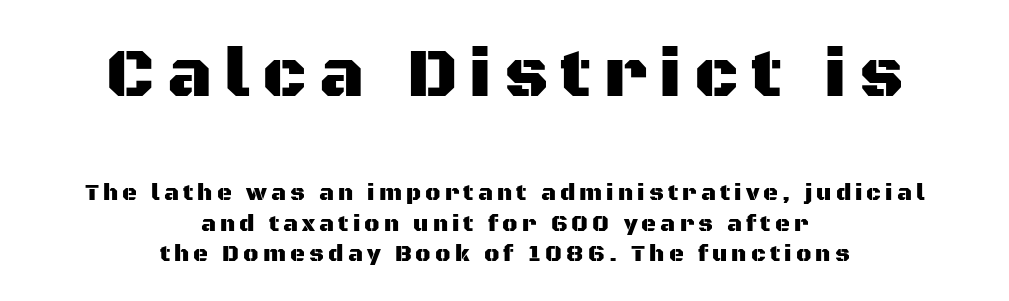
{"serif": "no", "italic": "no", "width": "normal", "stroke_contrast": "medium", "x_height": "large", "monospaced": "no", "underline": "no", "align": "center", "line_spacing": "normal", "line_spacing_ratio": 1.32, "larger_block": "first", "size_ratio": 3.0, "glyph_px": 69}
